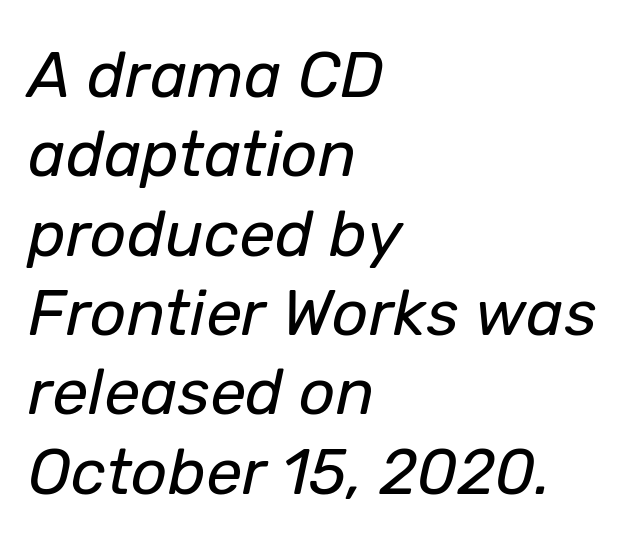
{"italic": "yes", "lean": "right", "slant_degrees": 12, "bold": "no", "weight": "regular", "width": "normal", "stroke_contrast": "low", "x_height": "medium", "monospaced": "no", "underline": "no", "align": "left", "line_spacing_ratio": 1.24, "letter_spacing": "normal", "letter_spacing_em": 0.0, "glyph_px": 64}
